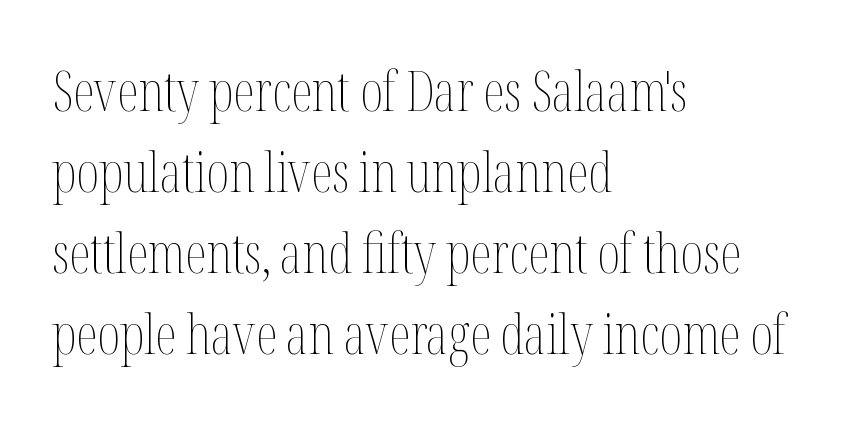
Q: Is the text bold? A: No.
Q: Is the text italic (slanted)? A: No, it is upright.
Q: Is the text underlined? A: No.
Q: How is the paragraph aligned? A: Left-aligned.
Q: Is the spacing between letters normal or unusually wide? A: Normal.
Q: Is the spacing between lines tight, normal or loose? A: Normal.
Q: Width (condensed, normal, or wide)? A: Condensed.
Q: Stroke contrast? A: Medium.
Q: x-height? A: Medium.
Q: Monospaced? A: No.
